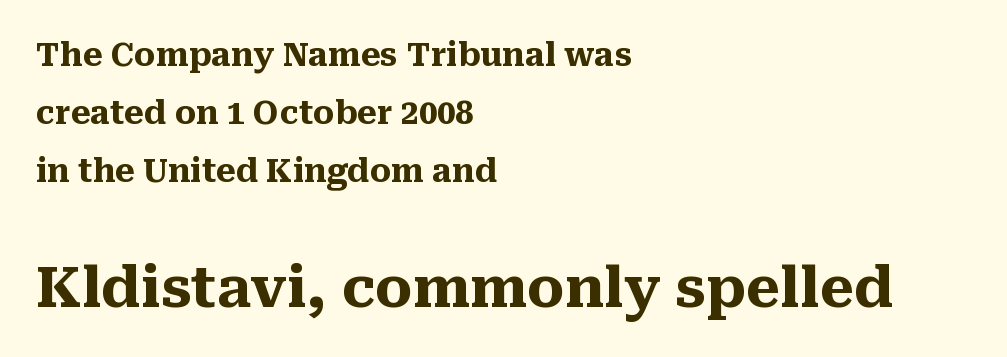
{"serif": "yes", "italic": "no", "bold": "yes", "weight": "heavy", "width": "normal", "stroke_contrast": "medium", "x_height": "medium", "monospaced": "no", "underline": "no", "align": "left", "line_spacing_ratio": 1.81, "letter_spacing": "normal", "letter_spacing_em": 0.0, "larger_block": "second", "size_ratio": 1.75, "glyph_px": 56}
